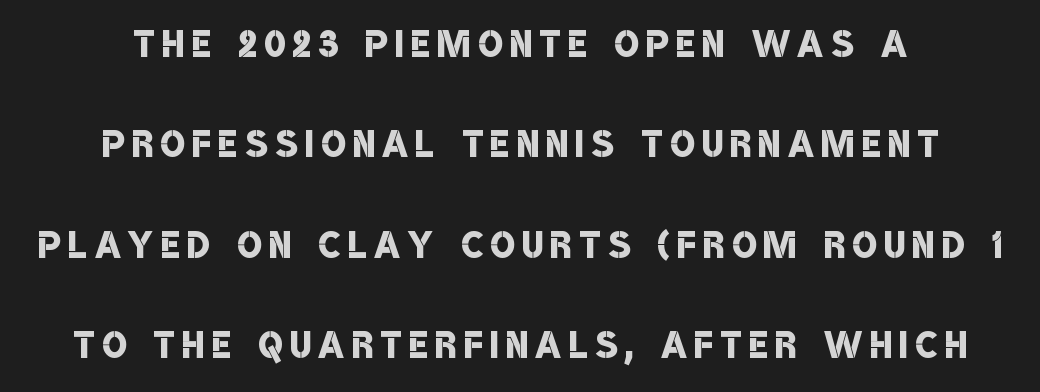
Check the space under the baseline: it is left empty. The type family on display is of the sans-serif kind. A semibold gives these letters moderate extra thickness, short of bold. The setting favours the middle, as headings and verse often do.
